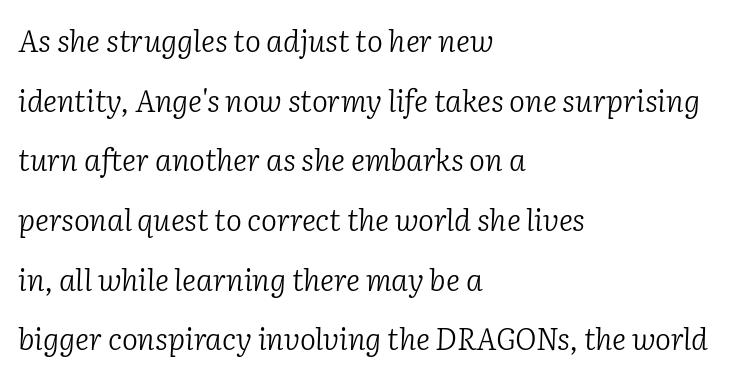
Q: Is the text bold? A: No.
Q: Is the text italic (slanted)? A: Yes, it leans right by about 2 degrees.
Q: Is the typeface a serif or a sans-serif typeface? A: Serif.
Q: Is the text underlined? A: No.
Q: How is the paragraph aligned? A: Left-aligned.
Q: Is the spacing between letters normal or unusually wide? A: Normal.
Q: Is the spacing between lines tight, normal or loose? A: Loose.
Q: Width (condensed, normal, or wide)? A: Normal.
Q: Stroke contrast? A: Low.
Q: x-height? A: Medium.
Q: Monospaced? A: No.
